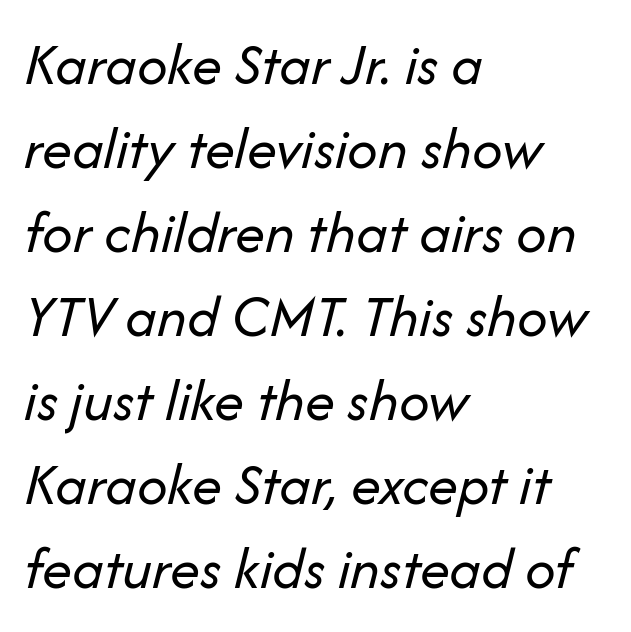
The compositor pushed each line to the left boundary. Interline gaps are of average width in this sample. Compared with ordinary roman type, these characters are visibly tilted. Varying glyph widths throughout — classic text-font behaviour. The letters sit at their default tracking, neither squeezed nor spread.
